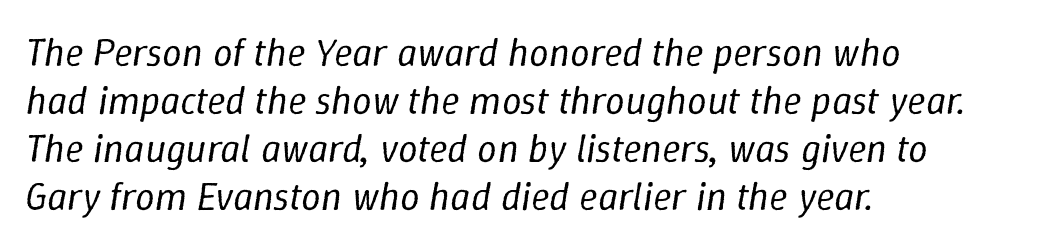
{"italic": "yes", "lean": "right", "slant_degrees": 9, "bold": "no", "weight": "regular", "width": "normal", "stroke_contrast": "low", "x_height": "medium", "monospaced": "no", "underline": "no", "align": "left", "line_spacing_ratio": 1.23, "letter_spacing": "normal", "letter_spacing_em": 0.0, "glyph_px": 39}
